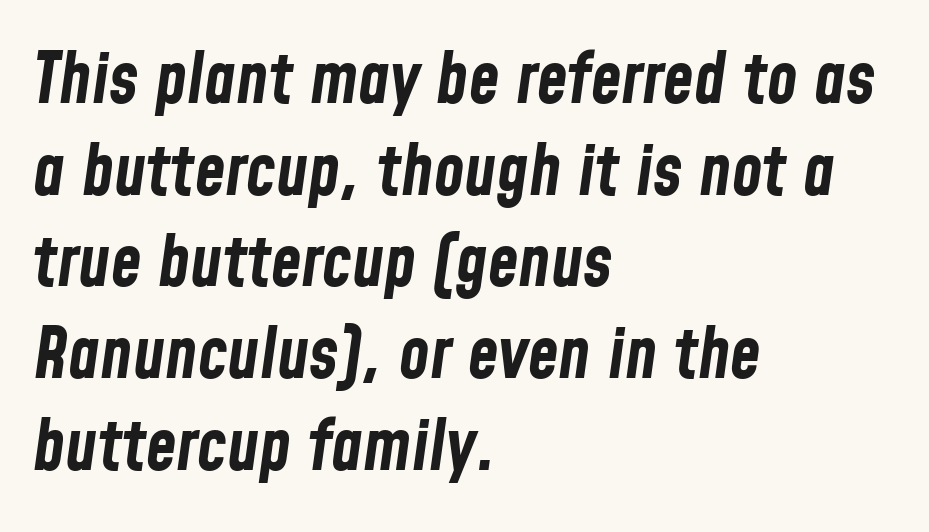
The image shows 70 px bold, condensed type, italic (leaning right); set left-aligned, normal line spacing (1.31x), normal letter spacing, not underlined; low stroke contrast and a medium x-height.
